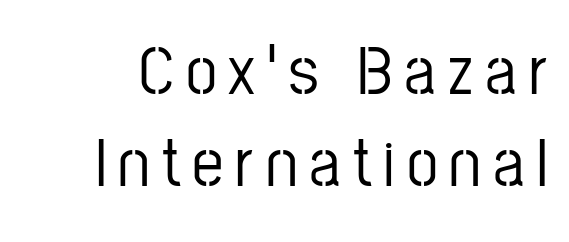
{"serif": "no", "italic": "no", "width": "condensed", "stroke_contrast": "low", "x_height": "medium", "monospaced": "no", "underline": "no", "line_spacing": "normal", "line_spacing_ratio": 1.32, "glyph_px": 70}
